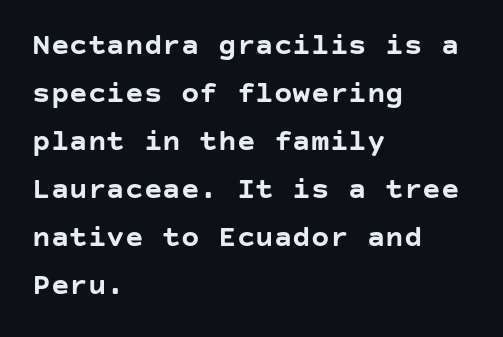
Just letters on the line, the space beneath them empty. Unlike a traditional serif, this face leaves its strokes unadorned. The typesetting leans heavy: a genuine bold. The axis of the letterforms is exactly vertical. Teacher's note: observe the even left margin — that is flush-left alignment.
